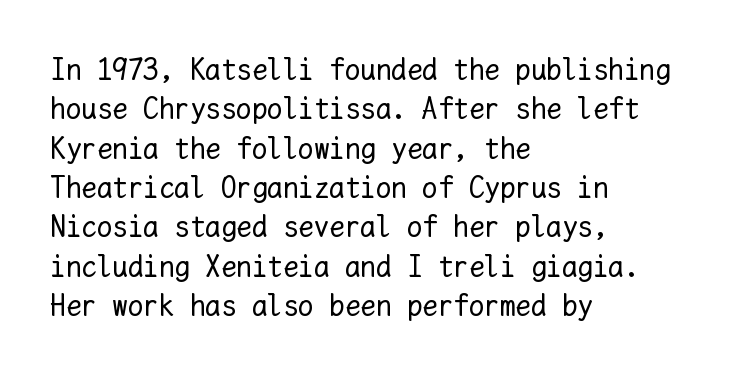
The image shows 31 px regular-weight type, upright, monospaced; set left-aligned, normal line spacing (1.27x), normal letter spacing, not underlined; low stroke contrast and a medium x-height.
